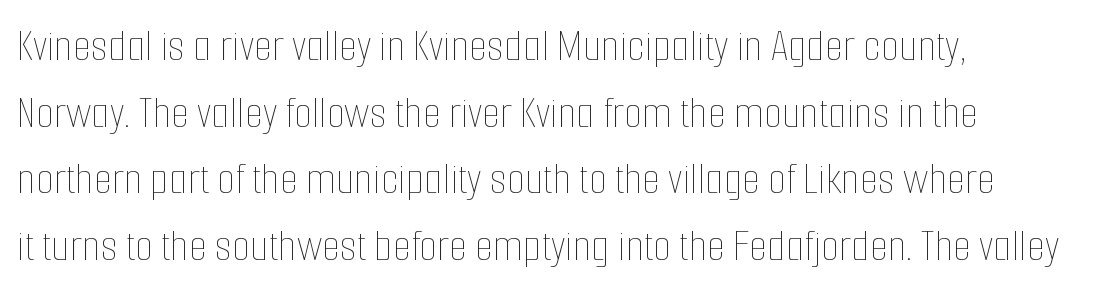
Q: Is the text bold? A: No.
Q: Is the text italic (slanted)? A: No, it is upright.
Q: Is the text underlined? A: No.
Q: How is the paragraph aligned? A: Left-aligned.
Q: Is the spacing between letters normal or unusually wide? A: Normal.
Q: Is the spacing between lines tight, normal or loose? A: Normal.
Q: Width (condensed, normal, or wide)? A: Condensed.
Q: Stroke contrast? A: Low.
Q: x-height? A: Medium.
Q: Monospaced? A: No.
